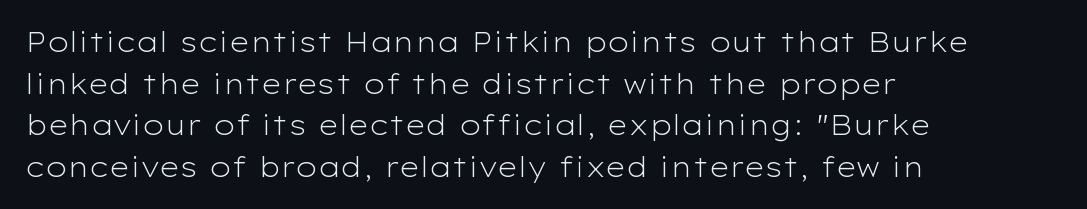
This sample uses an upright cut, with every glyph sitting square on the baseline. Lines of text with bare space underneath. The setting favours the left margin, as ordinary paragraphs usually do. Leading: standard. The typesetting does not lean heavy: it is not bold. You could call the tracking neutral — neither tight nor loose.
